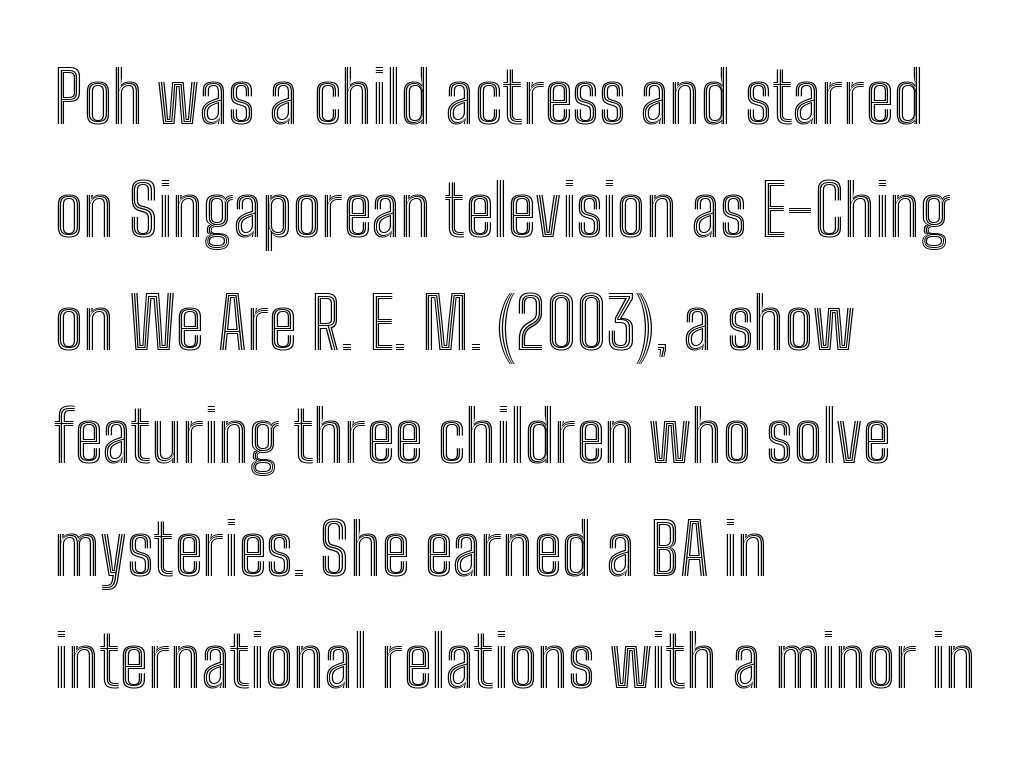
Style check: upright. The rendering uses natural spacing where letterforms have individual widths. A classic flush-left, rag-right setting is used for this passage. This sample uses plain, unmodified letter spacing.
